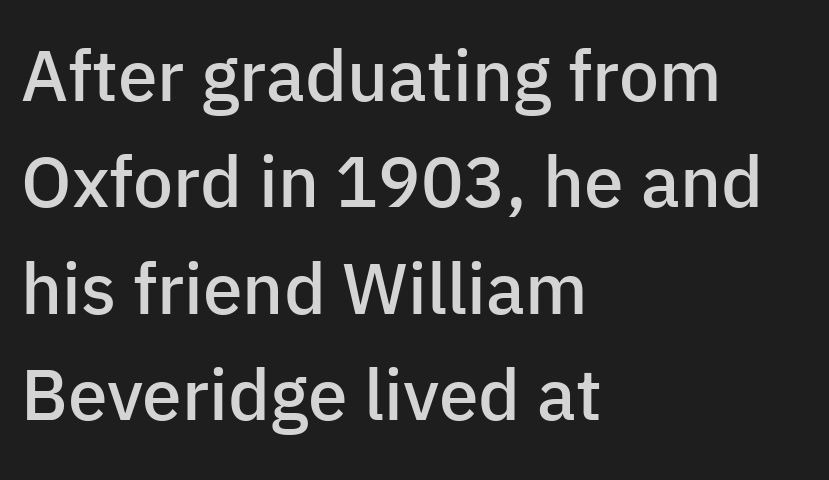
{"serif": "no", "italic": "no", "bold": "semi", "weight": "semibold", "width": "normal", "stroke_contrast": "low", "x_height": "medium", "monospaced": "no", "underline": "no", "align": "left", "line_spacing": "normal", "line_spacing_ratio": 1.5, "letter_spacing": "normal", "letter_spacing_em": 0.0, "glyph_px": 71}
